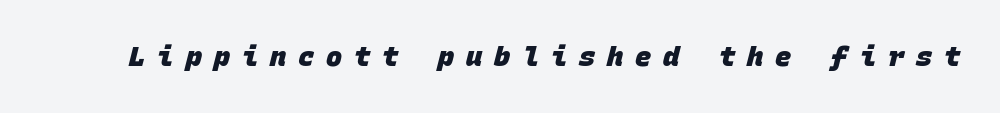
{"bold": "yes", "underline": "no", "letter_spacing": "wide", "letter_spacing_em": 0.44, "glyph_px": 27}
